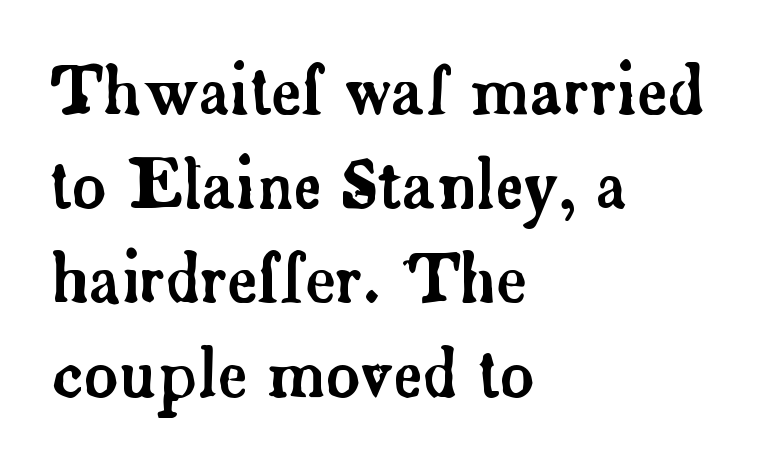
Q: Is the text italic (slanted)? A: No, it is upright.
Q: Is the typeface a serif or a sans-serif typeface? A: Serif.
Q: Is the text underlined? A: No.
Q: How is the paragraph aligned? A: Left-aligned.
Q: Is the spacing between letters normal or unusually wide? A: Normal.
Q: Is the spacing between lines tight, normal or loose? A: Normal.
Q: Width (condensed, normal, or wide)? A: Normal.
Q: Stroke contrast? A: Low.
Q: x-height? A: Small.
Q: Monospaced? A: No.
